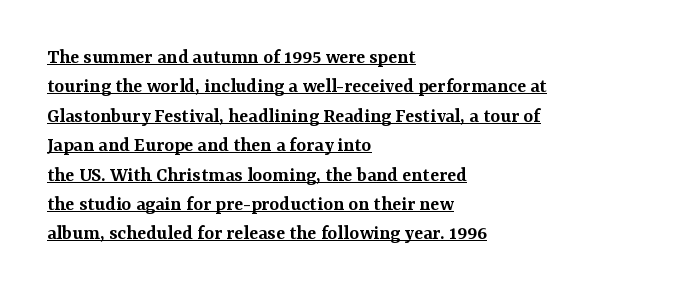
Q: Is the text bold? A: Semi-bold.
Q: Is the text italic (slanted)? A: No, it is upright.
Q: Is the text underlined? A: Yes.
Q: How is the paragraph aligned? A: Left-aligned.
Q: Is the spacing between letters normal or unusually wide? A: Normal.
Q: Is the spacing between lines tight, normal or loose? A: Normal.
